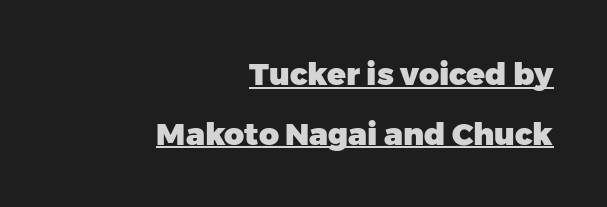
The image shows 31 px heavy sans-serif type, upright; set right-aligned, loose line spacing (1.93x), normal letter spacing, underlined; low stroke contrast and a medium x-height.
